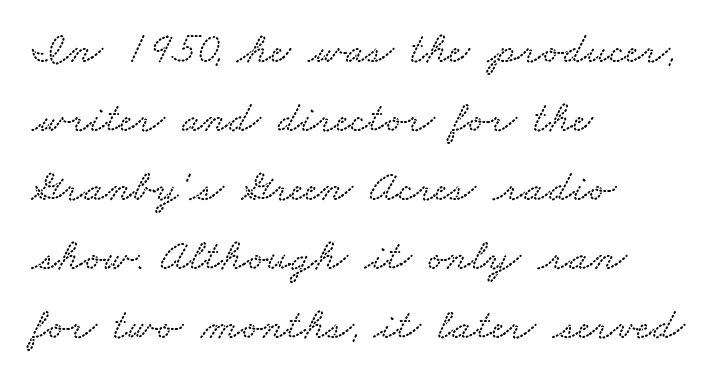
{"width": "wide", "stroke_contrast": "low", "x_height": "small", "monospaced": "no", "underline": "no", "align": "left", "line_spacing": "normal", "line_spacing_ratio": 1.57, "letter_spacing": "normal", "letter_spacing_em": 0.0, "glyph_px": 44}
